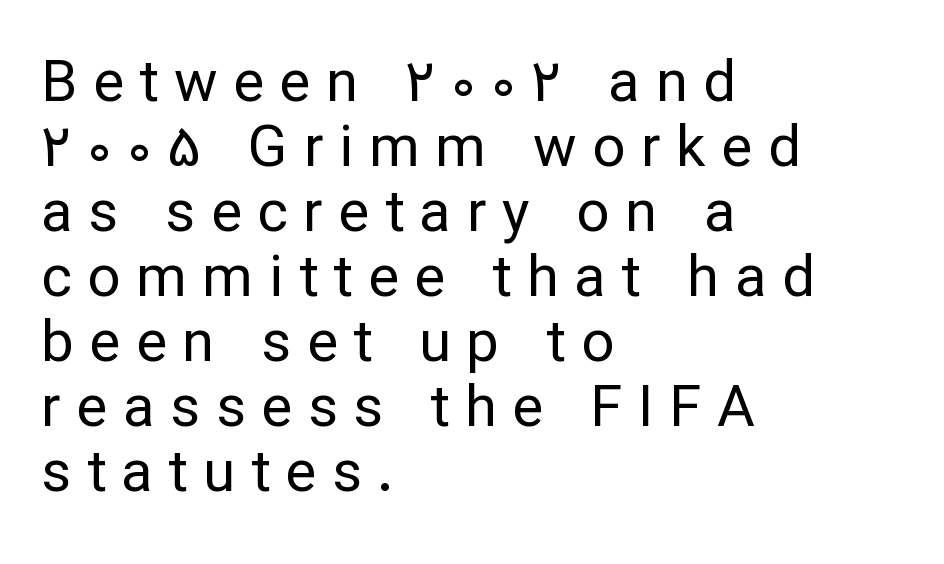
Q: Is the text bold? A: No.
Q: Is the text italic (slanted)? A: No, it is upright.
Q: Is the typeface a serif or a sans-serif typeface? A: Sans-serif.
Q: Is the text underlined? A: No.
Q: How is the paragraph aligned? A: Left-aligned.
Q: Is the spacing between letters normal or unusually wide? A: Unusually wide.
Q: Is the spacing between lines tight, normal or loose? A: Tight.
Q: Width (condensed, normal, or wide)? A: Normal.
Q: Stroke contrast? A: Low.
Q: x-height? A: Medium.
Q: Monospaced? A: No.
